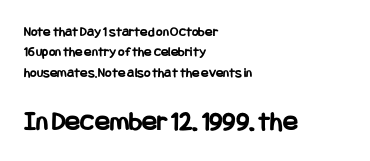
Q: Is the text bold? A: Yes.
Q: Is the text italic (slanted)? A: No, it is upright.
Q: Is the typeface a serif or a sans-serif typeface? A: Sans-serif.
Q: Is the text underlined? A: No.
Q: How is the paragraph aligned? A: Left-aligned.
Q: Is the spacing between letters normal or unusually wide? A: Normal.
Q: Is the spacing between lines tight, normal or loose? A: Normal.
Q: Which block of text is set in a larger size, the first (top) or the second (bottom)? A: The second (bottom) one.
Q: Width (condensed, normal, or wide)? A: Condensed.
Q: Stroke contrast? A: Low.
Q: x-height? A: Large.
